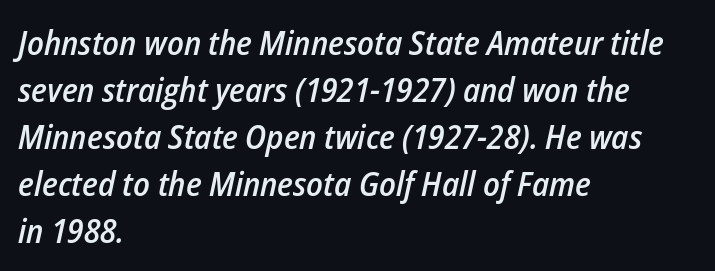
The image shows 34 px semibold, condensed type, italic (leaning right); set left-aligned, normal line spacing (1.38x), normal letter spacing, not underlined; low stroke contrast and a medium x-height.
